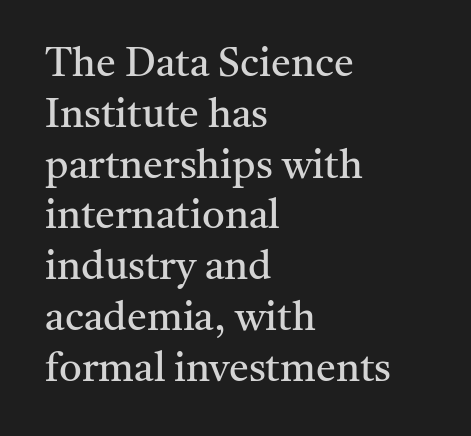
The image shows 40 px regular-weight serif type, upright; set left-aligned, normal line spacing (1.27x), normal letter spacing, not underlined; medium stroke contrast and a medium x-height.
